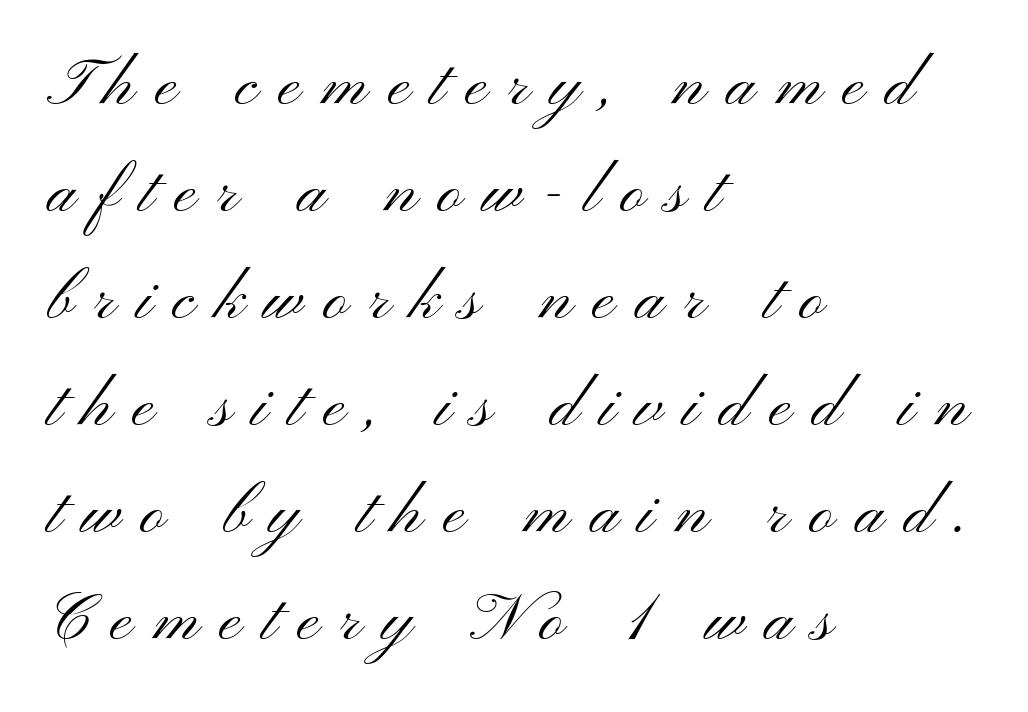
Character widths vary here, with narrow letters taking less room than wide ones. The gaps between neighbouring characters are conspicuously large. The rendering anchors every line to the left-hand side. The glyphs are unaccompanied by any horizontal stroke below them.
